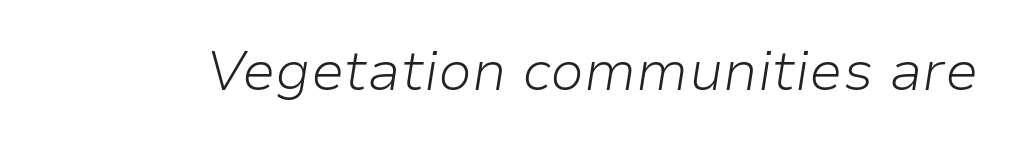
Q: Is the text bold? A: No.
Q: Is the text italic (slanted)? A: Yes, it leans right by about 9 degrees.
Q: Is the text underlined? A: No.
Q: Is the spacing between letters normal or unusually wide? A: Normal.
Q: Width (condensed, normal, or wide)? A: Normal.
Q: Stroke contrast? A: Low.
Q: x-height? A: Medium.
Q: Monospaced? A: No.
